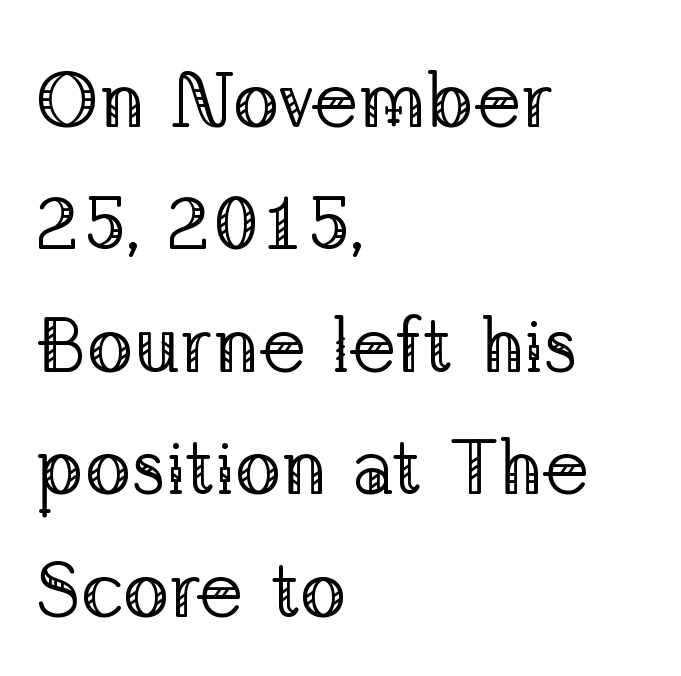
{"serif": "yes", "italic": "no", "bold": "no", "weight": "regular", "width": "normal", "stroke_contrast": "low", "x_height": "medium", "monospaced": "no", "underline": "no", "align": "left", "line_spacing": "normal", "line_spacing_ratio": 1.57, "letter_spacing": "normal", "letter_spacing_em": 0.0, "glyph_px": 78}
